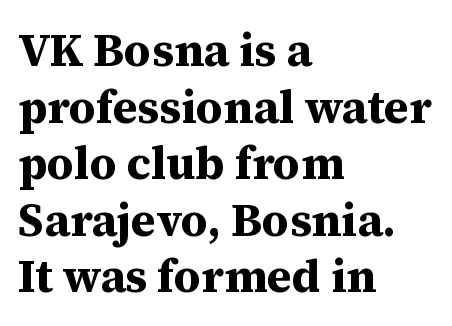
Lines of text with bare space underneath. The typesetter chose a ragged-right arrangement here. These lines are rendered in a variable-pitch font. Tracking value appears to be zero — textbook default spacing. As a designer I'd log this as weight 700, bold.
